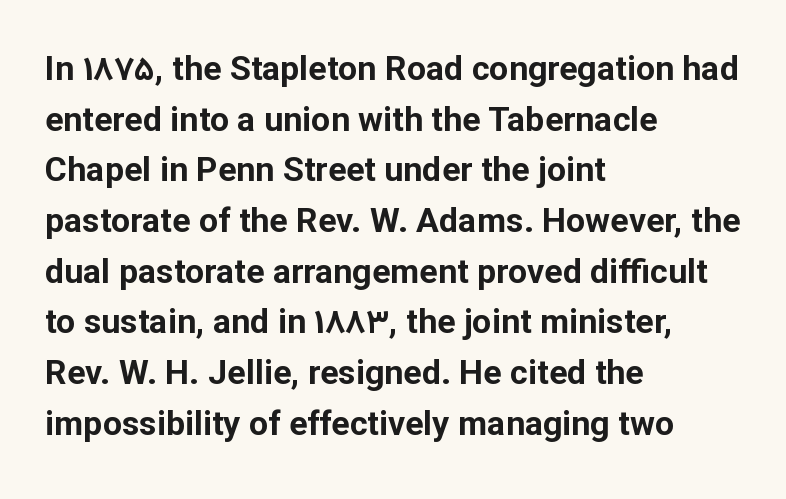
{"serif": "no", "italic": "no", "bold": "yes", "weight": "bold", "width": "normal", "stroke_contrast": "low", "x_height": "medium", "monospaced": "no", "underline": "no", "align": "left", "line_spacing": "normal", "line_spacing_ratio": 1.49, "letter_spacing": "normal", "letter_spacing_em": 0.0, "glyph_px": 34}
